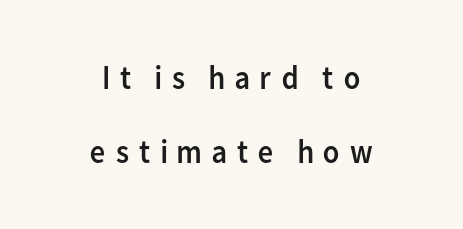
{"serif": "no", "italic": "no", "bold": "no", "weight": "regular", "width": "normal", "stroke_contrast": "low", "x_height": "medium", "monospaced": "no", "underline": "no", "align": "center", "line_spacing": "loose", "line_spacing_ratio": 2.19, "letter_spacing": "wide", "letter_spacing_em": 0.24, "glyph_px": 34}
